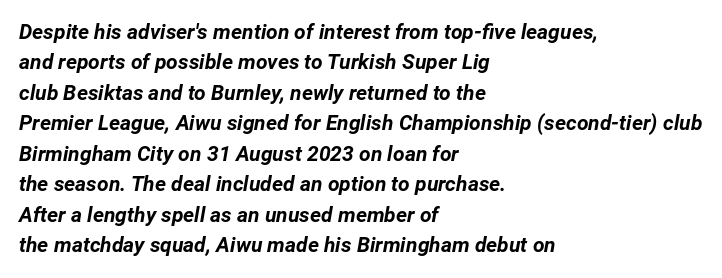
Q: Is the text bold? A: Yes.
Q: Is the text italic (slanted)? A: Yes, it leans right by about 12 degrees.
Q: Is the text underlined? A: No.
Q: How is the paragraph aligned? A: Left-aligned.
Q: Is the spacing between letters normal or unusually wide? A: Normal.
Q: Is the spacing between lines tight, normal or loose? A: Normal.
